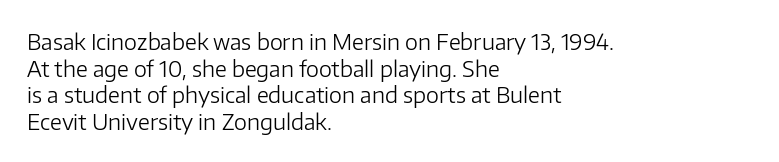
The face used here is rendered with its standard letterfit. The rag falls on the right side of this text block. The typeface has the unassuming heft of standard copy or less. Italic: no, the glyphs are upright roman.
